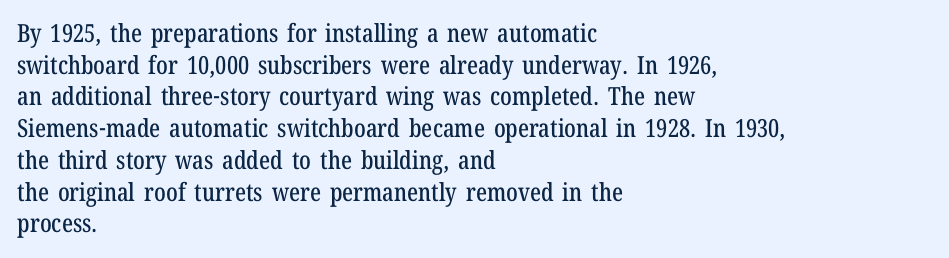
The rows are spaced the way most documents space them. No extra tracking has been applied to these lines. Which margin do the lines hug? The left one — the right edge is uneven. The gap between lines stays unmarked. If you drew a line through each stem, it would be perfectly vertical.
